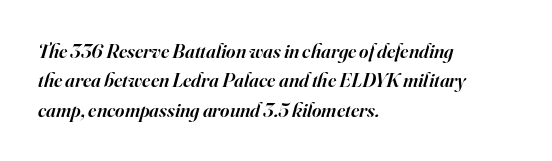
{"italic": "yes", "lean": "right", "slant_degrees": 16, "bold": "semi", "underline": "no", "align": "left", "line_spacing": "normal", "line_spacing_ratio": 1.47, "letter_spacing": "normal", "letter_spacing_em": 0.0, "glyph_px": 20}
